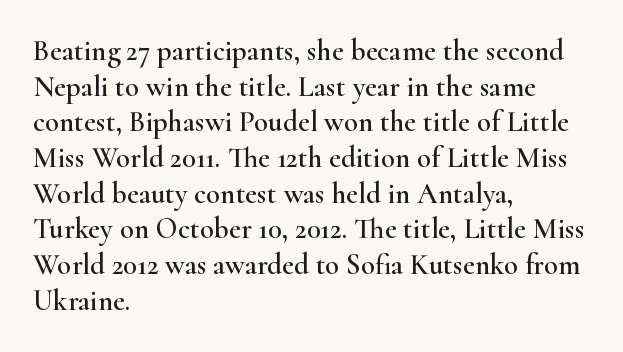
The letters stand upright; this is a roman face. The baseline area is clear. Think of a printed novel: that variable character pitch is what you see here. The type is set solid horizontally, with unmodified tracking. Visually the block forms a straight wall on the left and a jagged coastline on the right. Regarding serifs, this sample has them.
